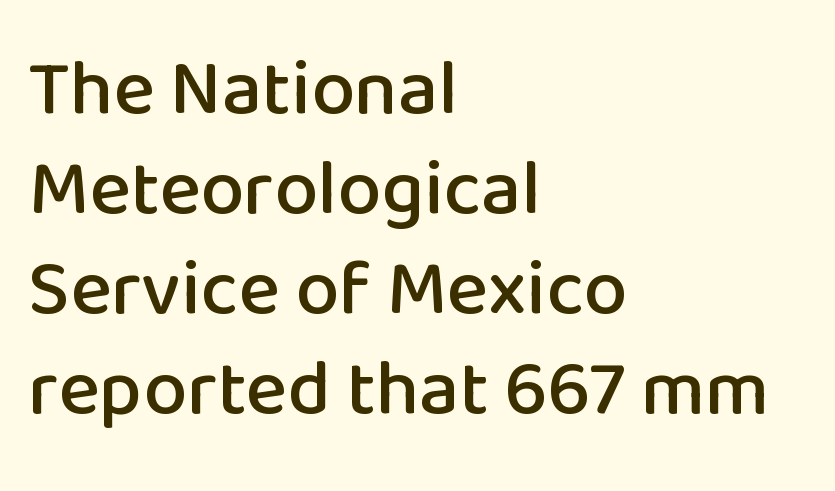
Q: Is the text italic (slanted)? A: No, it is upright.
Q: Is the typeface a serif or a sans-serif typeface? A: Sans-serif.
Q: Is the text underlined? A: No.
Q: How is the paragraph aligned? A: Left-aligned.
Q: Is the spacing between letters normal or unusually wide? A: Normal.
Q: Is the spacing between lines tight, normal or loose? A: Normal.
Q: Width (condensed, normal, or wide)? A: Normal.
Q: Stroke contrast? A: Low.
Q: x-height? A: Medium.
Q: Monospaced? A: No.
